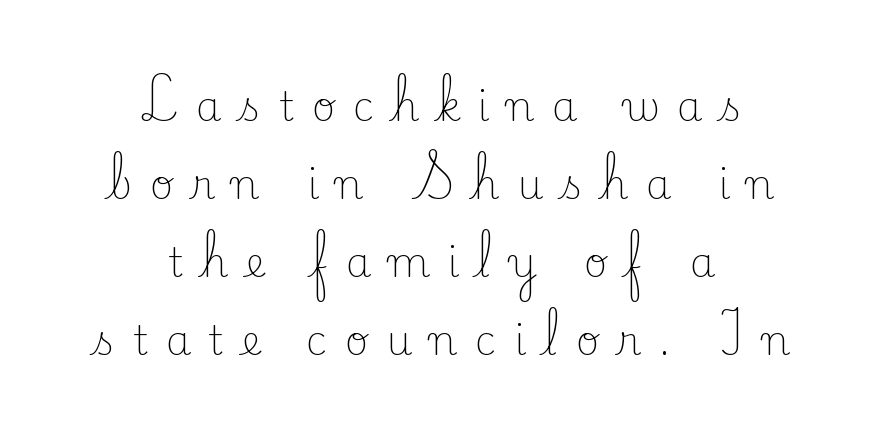
The image shows 41 px light serif type, upright; set centered, loose line spacing (1.9x), unusually wide letter spacing (+0.42 em), not underlined; low stroke contrast and a small x-height.
